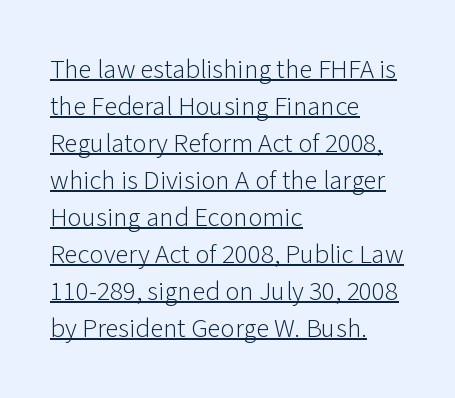
Weight: not bold — regular or lighter. There is no visible air inserted between adjacent glyphs. Typeset ragged right — the left edge is the straight one. This sample carries an underscore along the baseline area.
